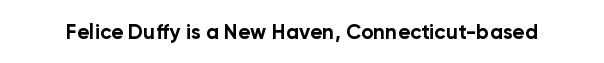
{"italic": "no", "bold": "yes", "underline": "no", "letter_spacing": "normal", "letter_spacing_em": 0.0, "glyph_px": 21}
